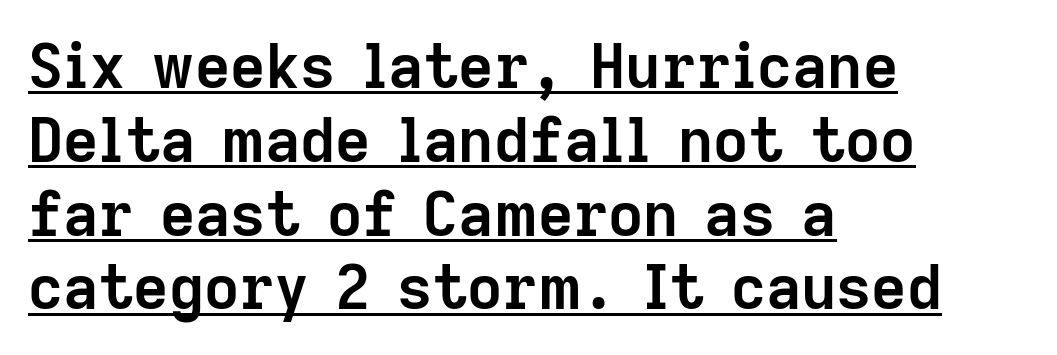
{"serif": "no", "italic": "no", "bold": "yes", "weight": "semibold", "width": "normal", "stroke_contrast": "low", "x_height": "medium", "monospaced": "no", "underline": "yes", "align": "left", "line_spacing_ratio": 1.21, "letter_spacing": "normal", "letter_spacing_em": 0.0, "glyph_px": 61}
